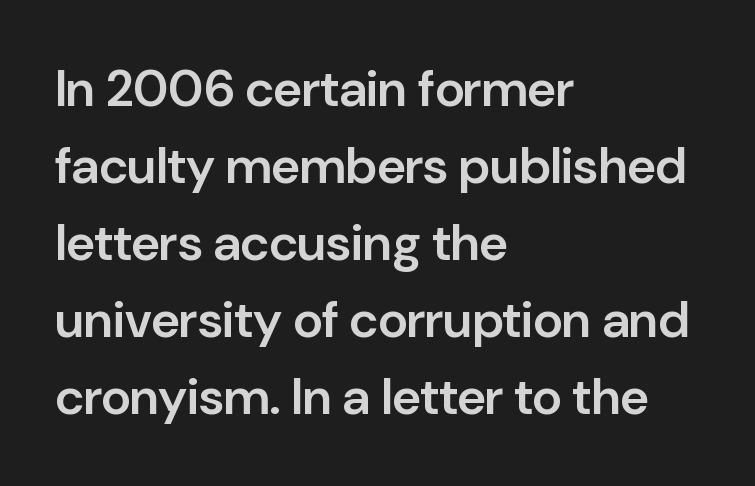
The image shows 51 px semibold sans-serif type, upright; set left-aligned, normal line spacing (1.51x), normal letter spacing, not underlined; low stroke contrast and a medium x-height.
